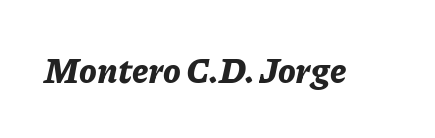
The letters advance in unequal steps, a hallmark of proportional type. The rendering applies a slant to the glyphs. Stroke thickness is high; the sample reads as a true bold. Only glyphs here, with clear space below each row.
